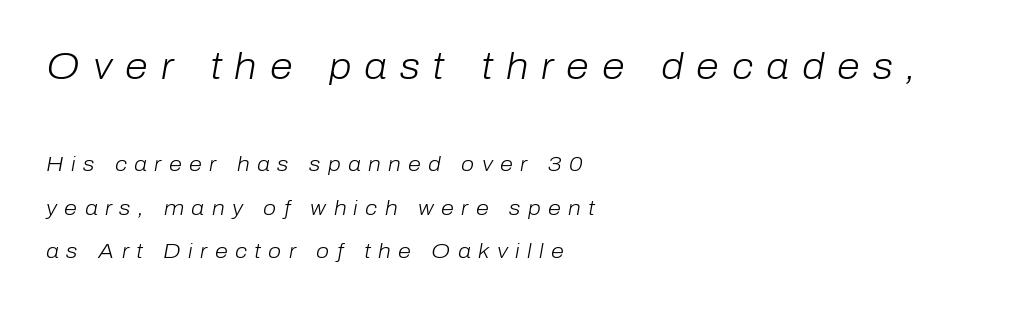
The image shows 37 px light type, italic (leaning right); set left-aligned, loose line spacing (2.07x), unusually wide letter spacing (+0.35 em), not underlined; the first (top) block is 1.76x larger; low stroke contrast and a medium x-height.
